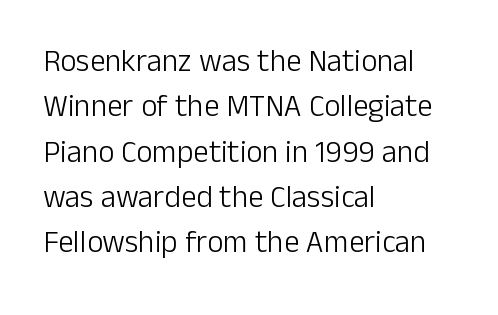
The image shows 31 px light sans-serif type, upright; set left-aligned, normal line spacing (1.46x), normal letter spacing, not underlined; low stroke contrast and a medium x-height.
